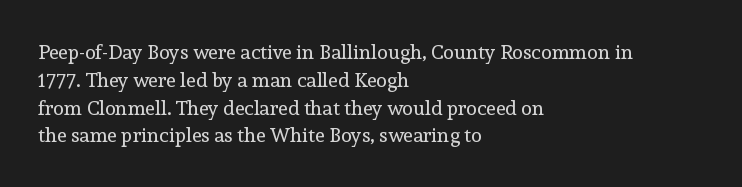
The image shows 20 px text type, upright; set left-aligned, normal line spacing (1.39x), normal letter spacing, not underlined.
